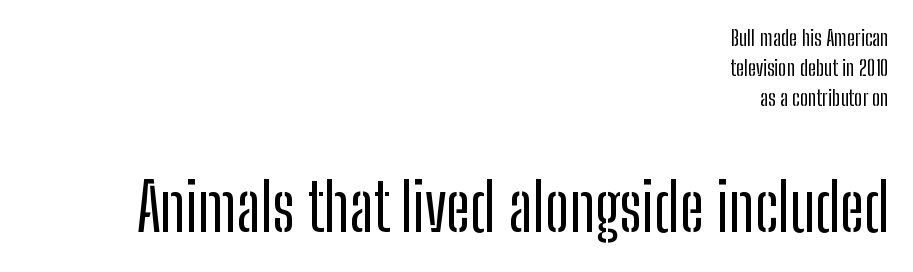
{"serif": "no", "italic": "no", "width": "condensed", "stroke_contrast": "low", "x_height": "medium", "monospaced": "no", "underline": "no", "align": "right", "line_spacing": "normal", "line_spacing_ratio": 1.37, "letter_spacing": "normal", "letter_spacing_em": 0.0, "larger_block": "second", "size_ratio": 3.0, "glyph_px": 66}
